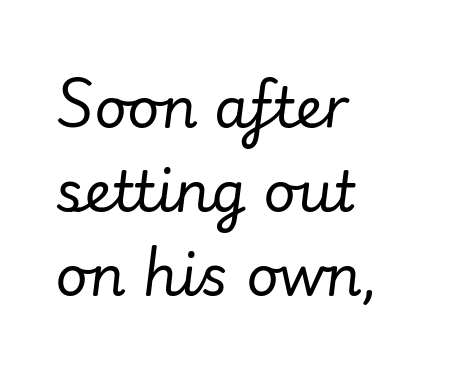
{"italic": "yes", "lean": "right", "slant_degrees": 7, "bold": "no", "weight": "regular", "width": "normal", "stroke_contrast": "low", "x_height": "small", "monospaced": "no", "underline": "no", "align": "left", "line_spacing": "normal", "line_spacing_ratio": 1.5, "letter_spacing": "normal", "letter_spacing_em": 0.0, "glyph_px": 56}
